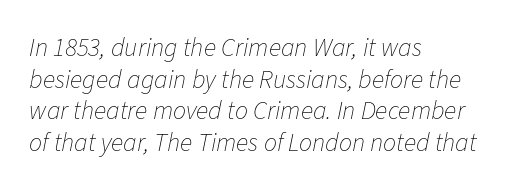
Is the letter spacing exaggerated? No — it looks like the ordinary default. This rendering uses left alignment, leaving the right contour irregular. Stems here are at most as thick as an everyday book face. Bare-footed words on every line.
